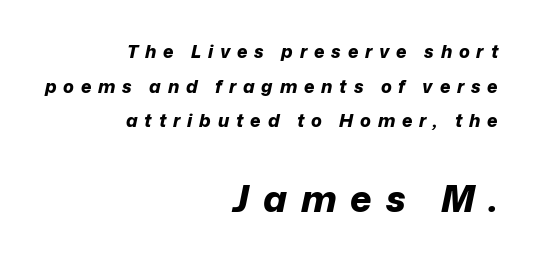
The string is rendered with underlining switched off. Characters are canted at an angle relative to the baseline's perpendicular. Visually the block forms a straight wall on the right and a jagged coastline on the left. On the weight axis this lands at bold, roughly 700.
